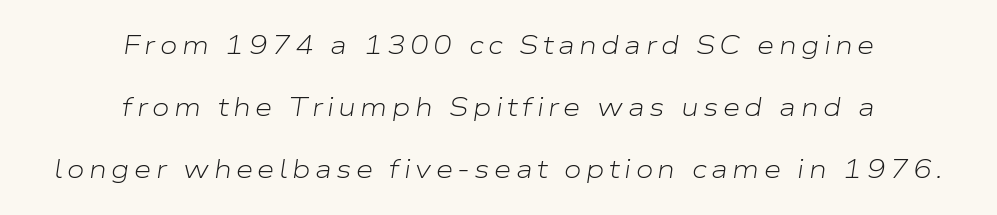
The image shows 25 px text type, italic (leaning right); set centered, loose line spacing (2.48x), not underlined.
